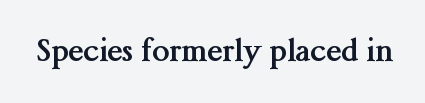
The image shows 31 px semibold serif type, upright; set normal letter spacing, not underlined; medium stroke contrast and a medium x-height.
